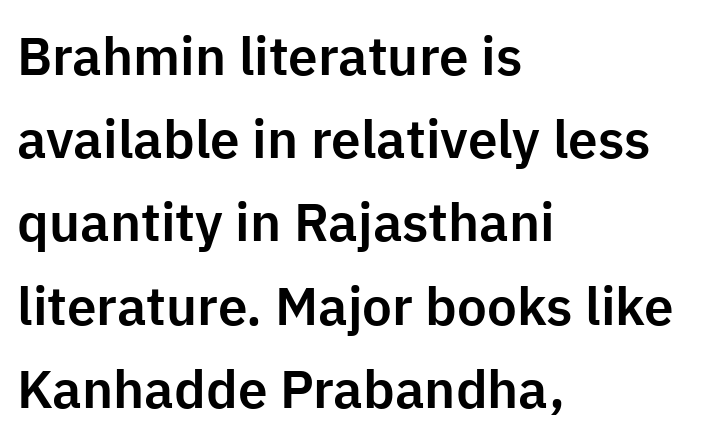
The image shows 53 px sans-serif type, upright; set left-aligned, normal line spacing (1.57x), normal letter spacing, not underlined; low stroke contrast and a medium x-height.
